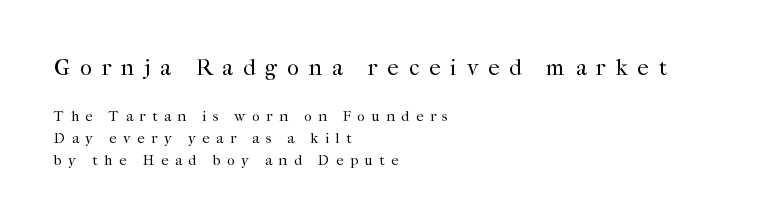
Q: Is the text bold? A: No.
Q: Is the text italic (slanted)? A: No, it is upright.
Q: Is the text underlined? A: No.
Q: How is the paragraph aligned? A: Left-aligned.
Q: Is the spacing between letters normal or unusually wide? A: Unusually wide.
Q: Is the spacing between lines tight, normal or loose? A: Normal.
Q: Which block of text is set in a larger size, the first (top) or the second (bottom)? A: The first (top) one.
